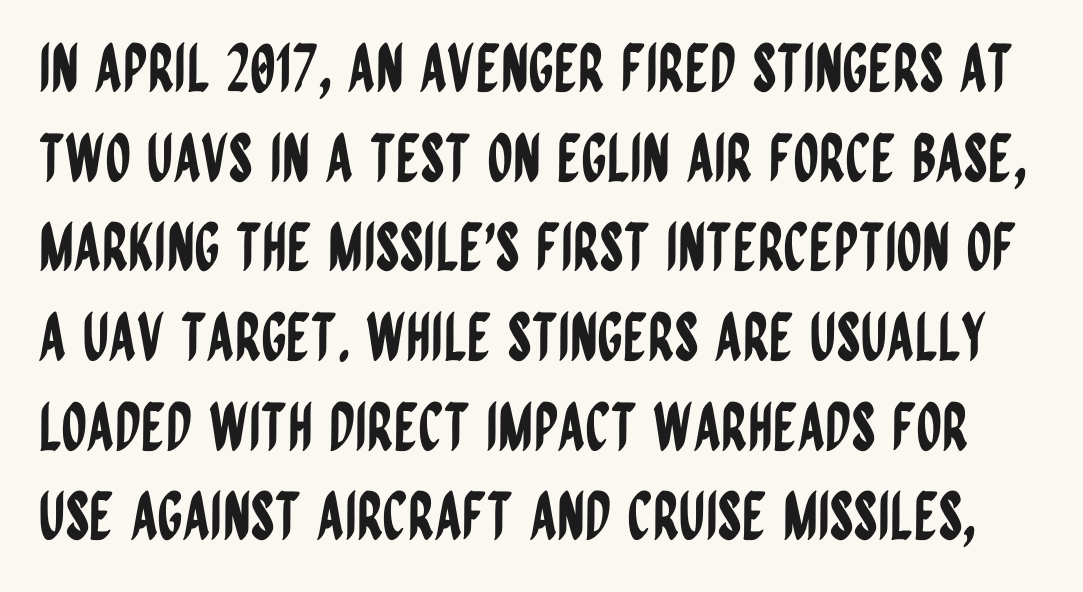
{"serif": "no", "italic": "no", "width": "condensed", "stroke_contrast": "low", "x_height": "large", "monospaced": "no", "underline": "no", "line_spacing": "normal", "line_spacing_ratio": 1.38, "letter_spacing": "normal", "letter_spacing_em": 0.0, "glyph_px": 65}
